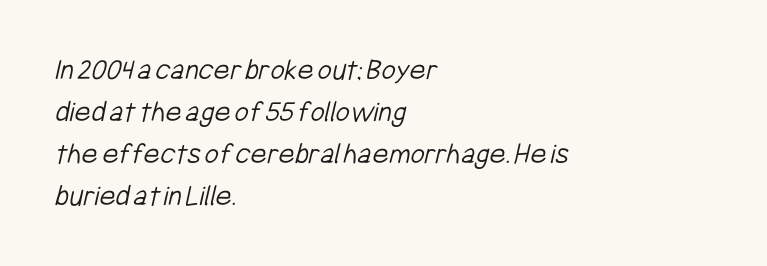
The image shows 31 px light, condensed sans-serif type; set left-aligned, normal line spacing (1.35x), normal letter spacing, not underlined; low stroke contrast and a medium x-height.
